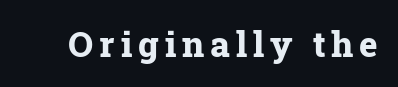
A typesetter would call this proportional, since set widths differ per character. The foot of each line stays bare and open. Posture: straight, roman, zero tilt. Observe the serifs anchoring each vertical stroke in this sample. Thick stems and heavy bowls — unmistakably bold.
